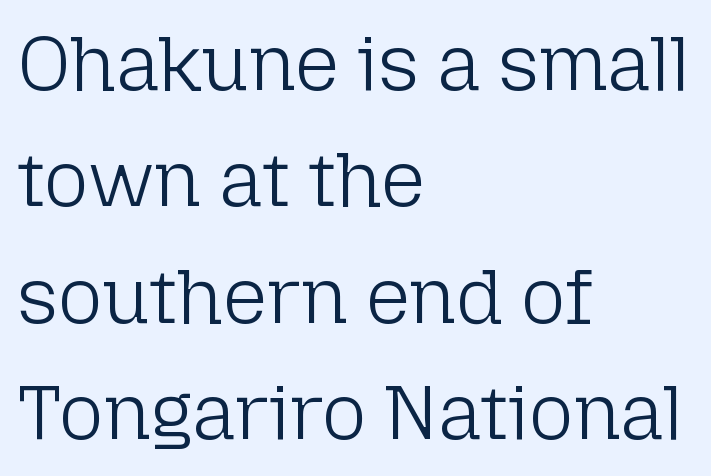
Posture: vertical. Typographically, this falls in the sans-serif category. Typeset ragged right — the left edge is the straight one. This reads as an unemphasized weight, regular at the heaviest. The tracking reads as untouched default to a designer's eye.
